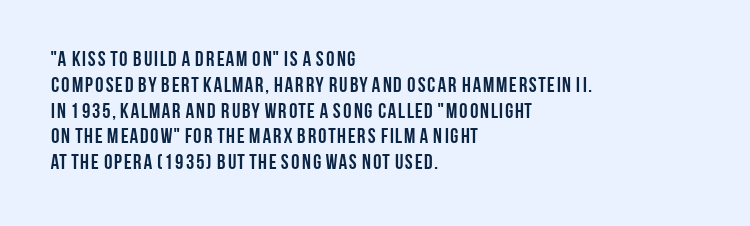
The letters stand upright; this is a roman face. Every row of glyphs begins at an identical x-position on the left. Between one letter and the next there's only the usual sliver of space. Caption: bold face, heavy strokes.
